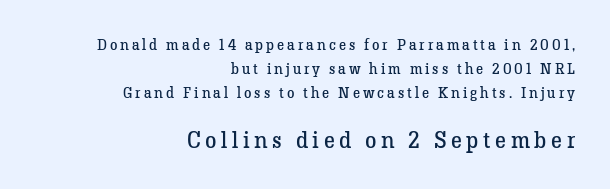
{"italic": "no", "bold": "no", "underline": "no", "align": "right", "line_spacing": "normal", "line_spacing_ratio": 1.61, "letter_spacing": "wide", "letter_spacing_em": 0.2, "larger_block": "second", "size_ratio": 1.53, "glyph_px": 23}
